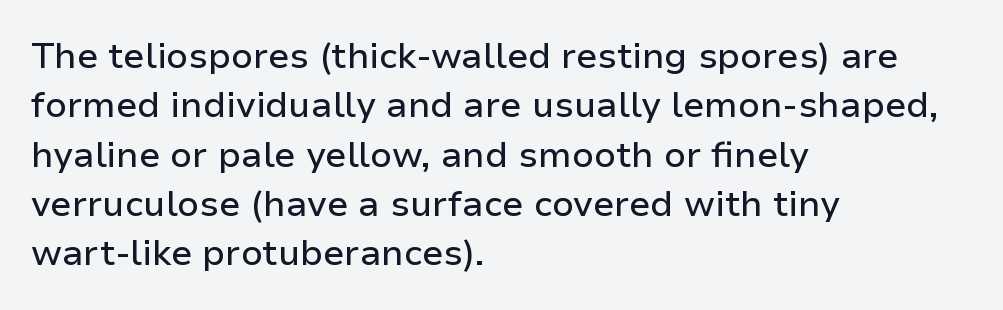
The image shows 36 px sans-serif type, upright; set left-aligned, normal line spacing (1.37x), normal letter spacing, not underlined; low stroke contrast and a medium x-height.
